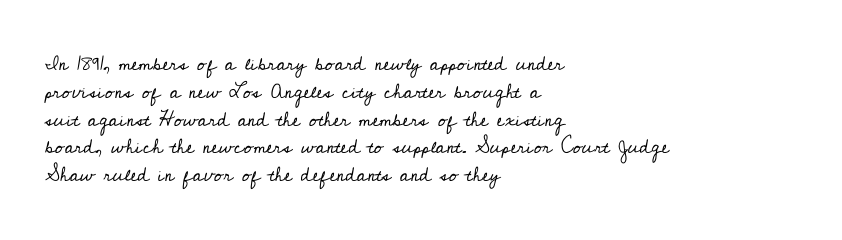
Q: Is the text bold? A: No.
Q: Is the text italic (slanted)? A: Yes.
Q: Is the text underlined? A: No.
Q: How is the paragraph aligned? A: Left-aligned.
Q: Is the spacing between letters normal or unusually wide? A: Normal.
Q: Is the spacing between lines tight, normal or loose? A: Normal.
